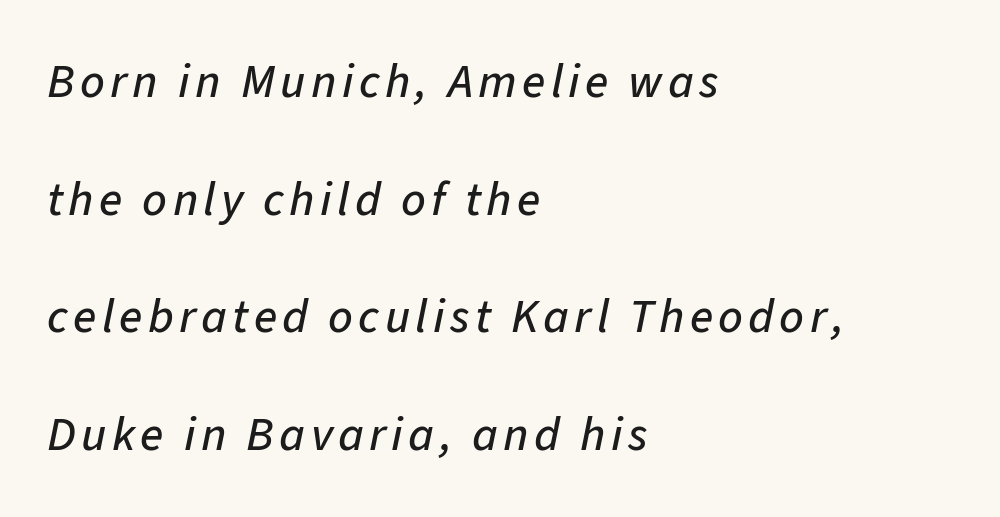
{"italic": "yes", "lean": "right", "slant_degrees": 11, "width": "normal", "stroke_contrast": "low", "x_height": "medium", "monospaced": "no", "underline": "no", "align": "left", "line_spacing": "loose", "line_spacing_ratio": 2.45, "glyph_px": 48}
